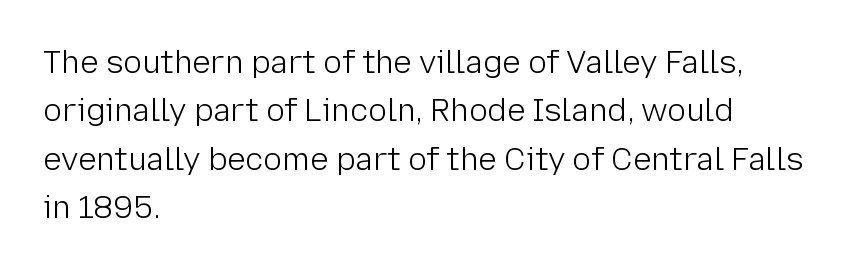
Does the lettering tilt? It doesn't — this is upright. Underlining? Definitely not there. There is no visible air inserted between adjacent glyphs. The lines sit at an ordinary, default distance from one another. Typeset ragged right — the left edge is the straight one. Do the characters align in a grid? No, the font is proportional.
